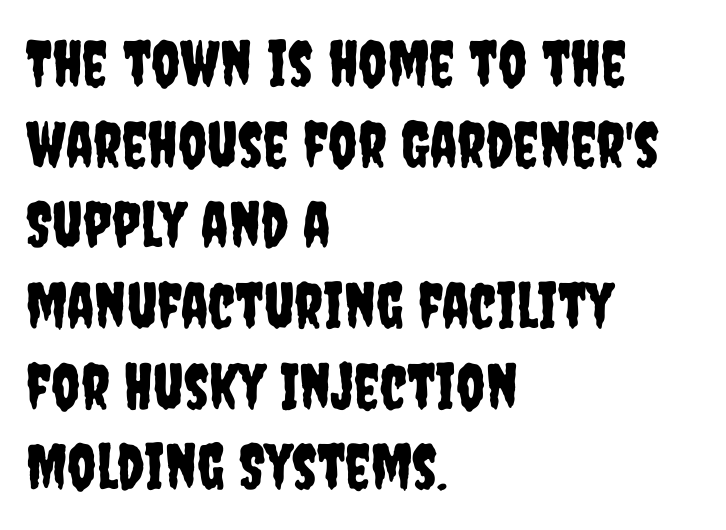
These lines are rendered in a variable-pitch font. Short note: letters normally spaced. In terms of posture, this sample is upright. The rows are spaced the way most documents space them. The space beneath each line is pristine and unruled.
